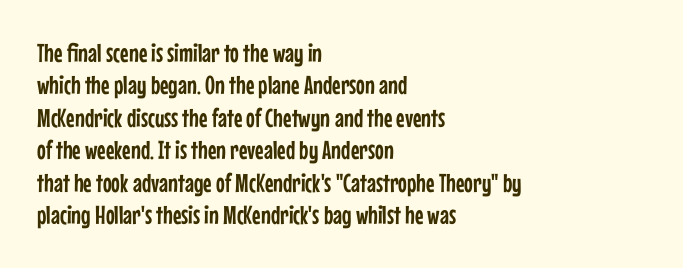
These lines sit exactly where default settings would place them. The letters stand upright; this is a roman face. Typeset ragged right — the left edge is the straight one. Just letters on the line, the space beneath them empty. Caption: standard tracking, unaltered.
